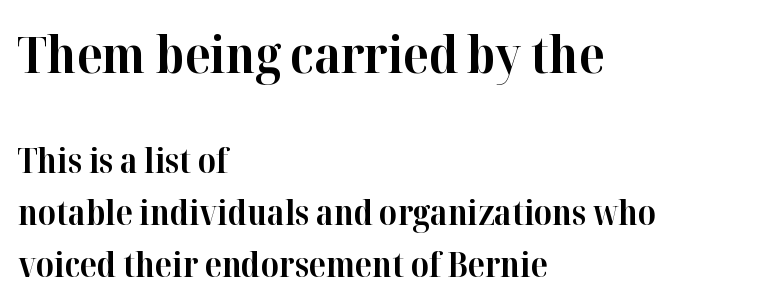
The image shows 51 px bold serif type, upright; set left-aligned, normal line spacing (1.52x), normal letter spacing, not underlined; the first (top) block is 1.5x larger; high stroke contrast and a medium x-height.
